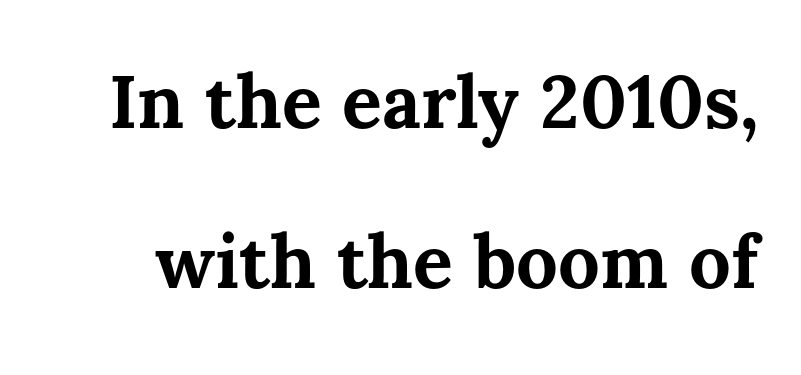
Q: Is the text bold? A: Yes.
Q: Is the text italic (slanted)? A: No, it is upright.
Q: Is the text underlined? A: No.
Q: Is the spacing between letters normal or unusually wide? A: Normal.
Q: Is the spacing between lines tight, normal or loose? A: Loose.
Q: Width (condensed, normal, or wide)? A: Normal.
Q: Stroke contrast? A: Medium.
Q: x-height? A: Medium.
Q: Monospaced? A: No.
